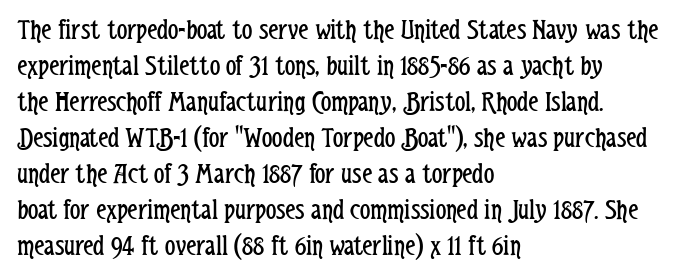
This is sans-serif lettering, the kind often seen on screens and signage. Characters follow at the spacing the type designer built in. The letters stand upright; this is a roman face. Is this a fixed-width face? No — the glyphs have proportional, varying widths.
